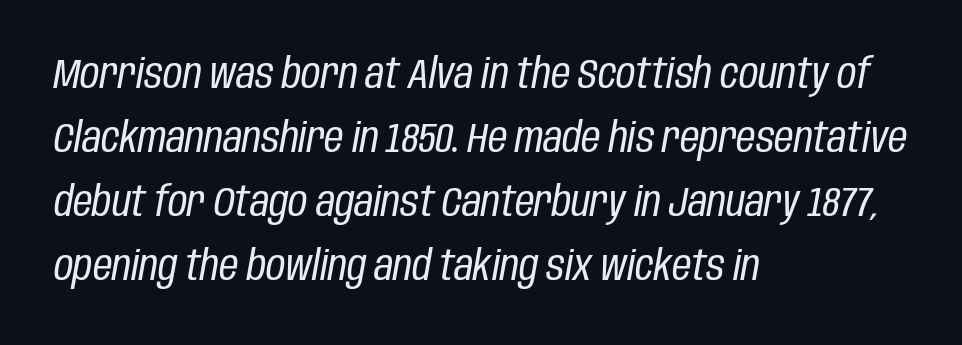
The image shows 42 px regular-weight, condensed type, italic (leaning right); set left-aligned, normal line spacing (1.52x), normal letter spacing, not underlined; low stroke contrast and a large x-height.
